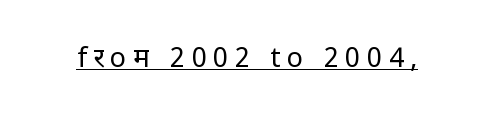
The image shows 27 px text type, upright; set unusually wide letter spacing (+0.25 em), underlined.
